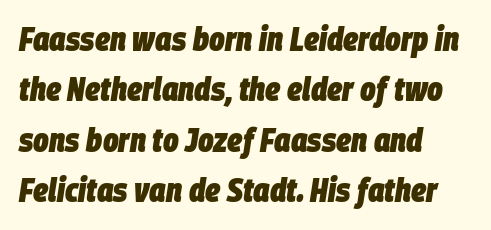
{"italic": "yes", "lean": "right", "slant_degrees": 9, "bold": "yes", "weight": "heavy", "width": "condensed", "stroke_contrast": "low", "x_height": "large", "monospaced": "no", "underline": "no", "align": "left", "line_spacing": "normal", "line_spacing_ratio": 1.53, "letter_spacing": "normal", "letter_spacing_em": 0.0, "glyph_px": 33}
